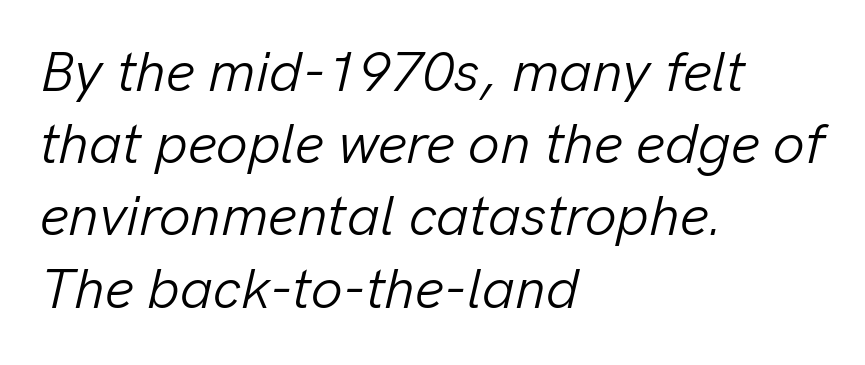
The image shows 56 px light type, italic (leaning right); set left-aligned, normal line spacing (1.29x), normal letter spacing, not underlined; low stroke contrast and a medium x-height.
